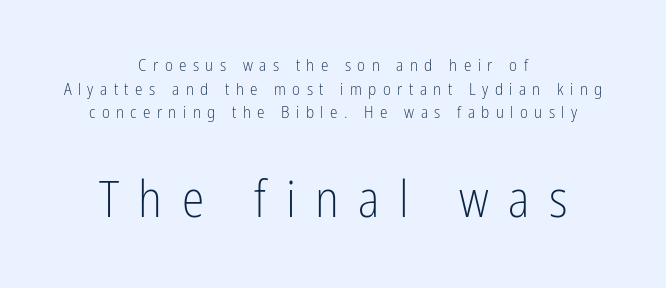
The image shows 51 px light, condensed sans-serif type, upright; set centered, normal line spacing (1.39x), unusually wide letter spacing (+0.38 em), not underlined; the second (bottom) block is 3.0x larger; low stroke contrast and a medium x-height.
